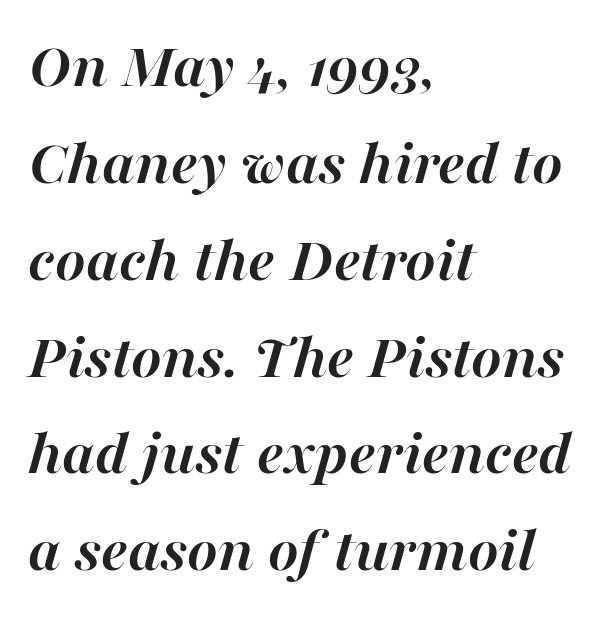
The image shows 65 px semibold type, italic (leaning right); set left-aligned, normal line spacing (1.49x), normal letter spacing, not underlined; high stroke contrast and a medium x-height.
